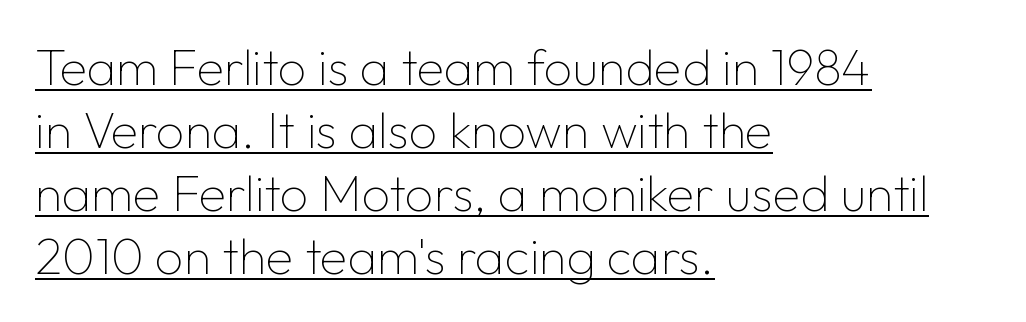
The face used here is proportionally spaced, like ordinary book or web type. Leftover space on each line is placed entirely after the last word. Is the letter spacing exaggerated? No — it looks like the ordinary default. The typeface chosen for these lines omits serifs. Summary of vertical rhythm: regular, with standard interline spacing. No heavy texture on the line: the type isn't bold.
